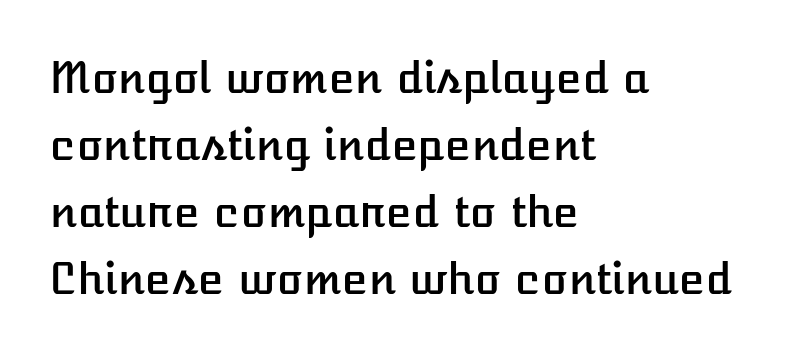
{"italic": "no", "width": "normal", "stroke_contrast": "low", "x_height": "medium", "monospaced": "no", "underline": "no", "align": "left", "line_spacing": "normal", "line_spacing_ratio": 1.56, "letter_spacing": "normal", "letter_spacing_em": 0.0, "glyph_px": 43}
